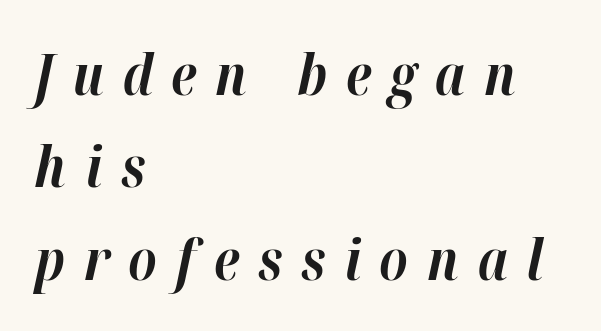
{"italic": "yes", "lean": "right", "slant_degrees": 12, "bold": "yes", "weight": "bold", "width": "normal", "stroke_contrast": "high", "x_height": "medium", "monospaced": "no", "underline": "no", "align": "left", "line_spacing": "normal", "line_spacing_ratio": 1.62, "letter_spacing": "wide", "letter_spacing_em": 0.33, "glyph_px": 57}
